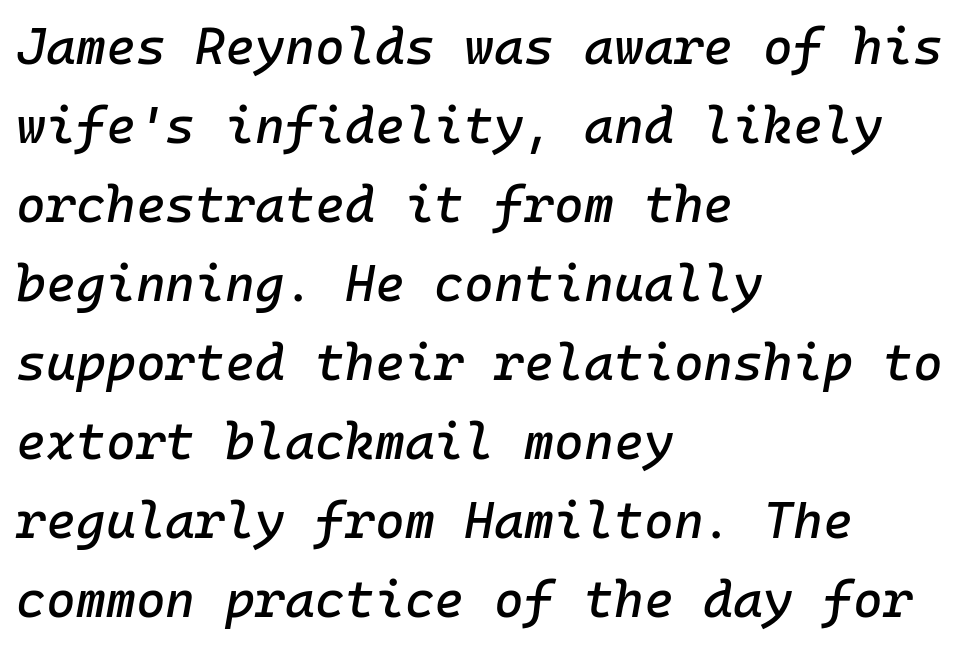
The image shows 51 px text type, italic (leaning right), monospaced; set left-aligned, normal line spacing (1.55x), normal letter spacing, not underlined; low stroke contrast and a medium x-height.
